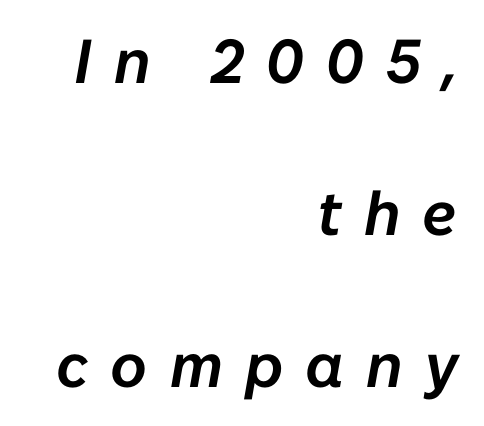
The image shows 62 px text type, italic (leaning right); set right-aligned, loose line spacing (2.45x), unusually wide letter spacing (+0.36 em), not underlined; low stroke contrast and a medium x-height.
